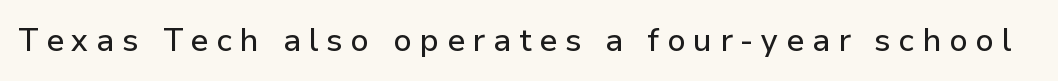
{"serif": "no", "italic": "no", "width": "normal", "stroke_contrast": "low", "x_height": "medium", "monospaced": "no", "underline": "no", "letter_spacing": "wide", "letter_spacing_em": 0.24, "glyph_px": 32}
